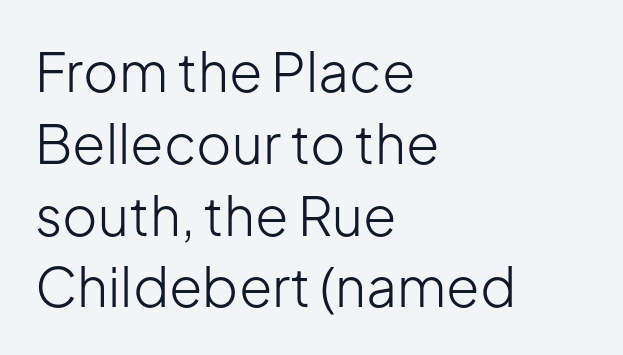
Inter-character spacing is left at the font's built-in metrics. Note the varied advance widths — an 'i' is clearly narrower than an 'm'. The gap between lines stays unmarked. In CSS terms this would be text-align: left.
